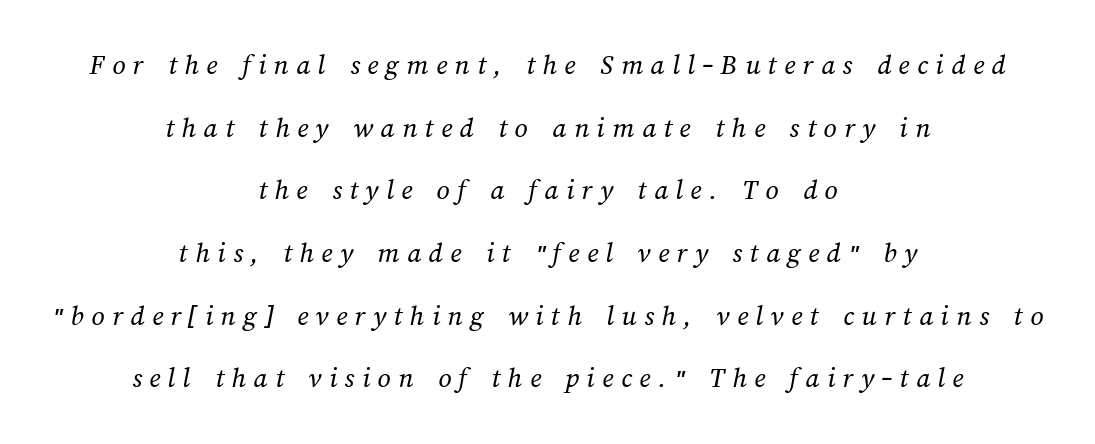
Q: Is the text bold? A: No.
Q: Is the text underlined? A: No.
Q: How is the paragraph aligned? A: Centered.
Q: Is the spacing between letters normal or unusually wide? A: Unusually wide.
Q: Is the spacing between lines tight, normal or loose? A: Loose.
Q: Width (condensed, normal, or wide)? A: Normal.
Q: Stroke contrast? A: Medium.
Q: x-height? A: Medium.
Q: Monospaced? A: No.
